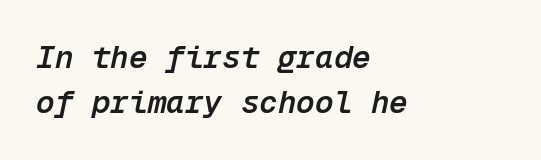
{"italic": "yes", "lean": "right", "slant_degrees": 12, "bold": "semi", "weight": "semibold", "width": "normal", "stroke_contrast": "low", "x_height": "medium", "monospaced": "yes", "underline": "no", "align": "left", "line_spacing": "normal", "line_spacing_ratio": 1.46, "letter_spacing": "normal", "letter_spacing_em": 0.0, "glyph_px": 31}
